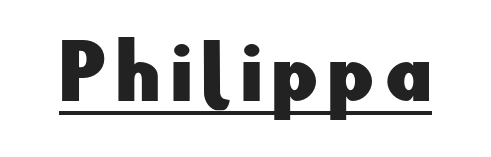
Notice how the stems are strictly vertical — no italics here. These lines are rendered in a variable-pitch font. The designer went with a sans here, leaving each stem footless. The sample's only ornament is a line tracing under the words.
